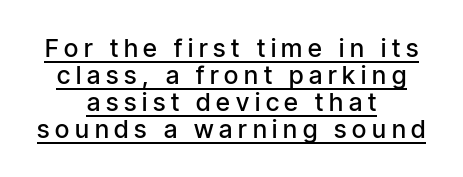
Letter spacing: wide. The axis of the letterforms is exactly vertical. The lettering is marked with a stroke running underneath it. Is there much room between lines? No — they nearly touch.
